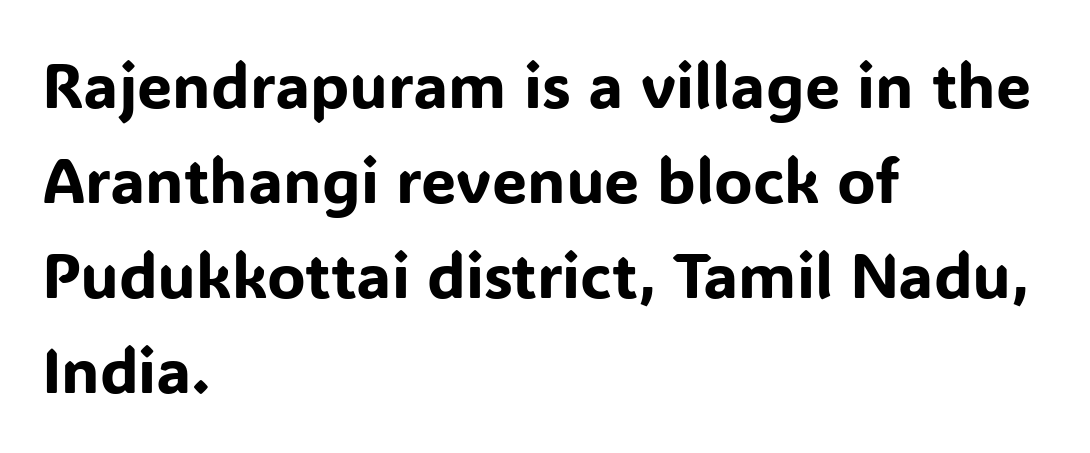
The image shows 63 px sans-serif type, upright; set left-aligned, normal line spacing (1.51x), normal letter spacing, not underlined; low stroke contrast and a medium x-height.
